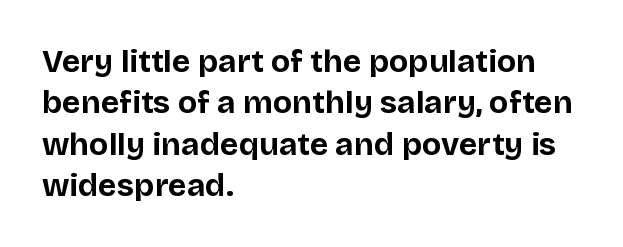
Q: Is the text bold? A: Yes.
Q: Is the text italic (slanted)? A: No, it is upright.
Q: Is the typeface a serif or a sans-serif typeface? A: Sans-serif.
Q: Is the text underlined? A: No.
Q: How is the paragraph aligned? A: Left-aligned.
Q: Is the spacing between letters normal or unusually wide? A: Normal.
Q: Is the spacing between lines tight, normal or loose? A: Normal.
Q: Width (condensed, normal, or wide)? A: Normal.
Q: Stroke contrast? A: Low.
Q: x-height? A: Large.
Q: Monospaced? A: No.
